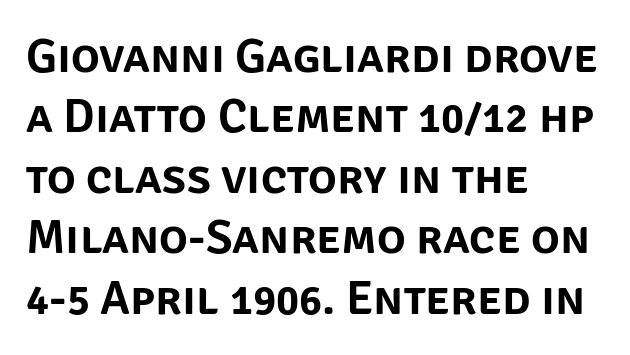
{"serif": "no", "italic": "no", "width": "normal", "stroke_contrast": "low", "x_height": "large", "monospaced": "no", "underline": "no", "align": "left", "line_spacing": "normal", "line_spacing_ratio": 1.26, "letter_spacing": "normal", "letter_spacing_em": 0.0, "glyph_px": 48}
